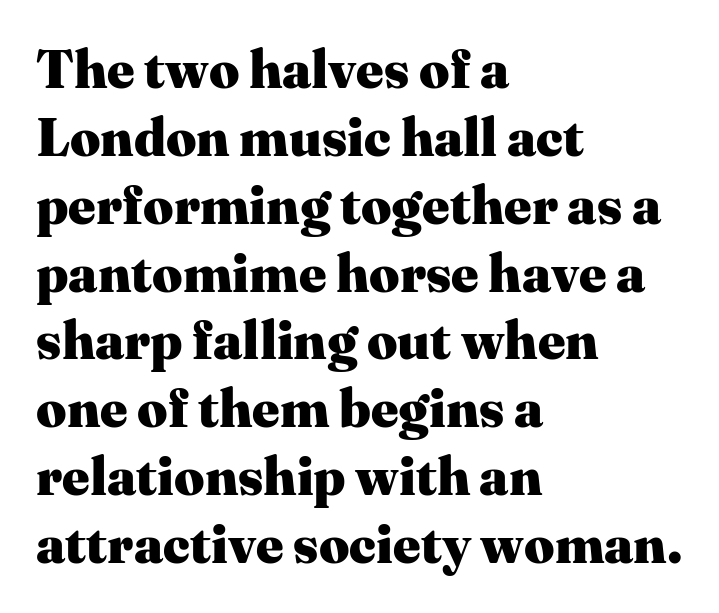
Horizontal bands of white between lines are of average thickness. This sample uses plain, unmodified letter spacing. Character widths vary here, with narrow letters taking less room than wide ones. If you drew a ruler down the left edge, every line would touch it. Is this a sans? No — the strokes have serifs. A roman cut, with each character standing at attention.
